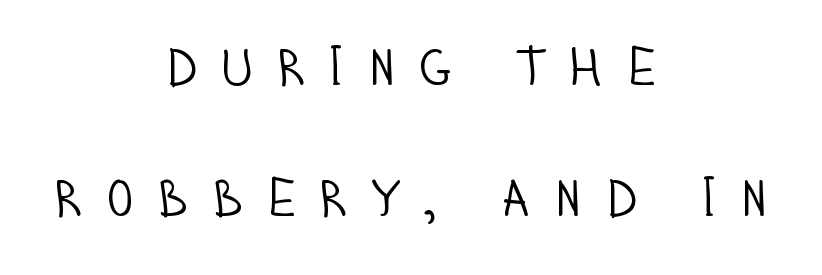
The image shows 53 px light, condensed sans-serif type, upright; set centered, loose line spacing (2.47x), unusually wide letter spacing (+0.38 em), not underlined; low stroke contrast and a large x-height.
